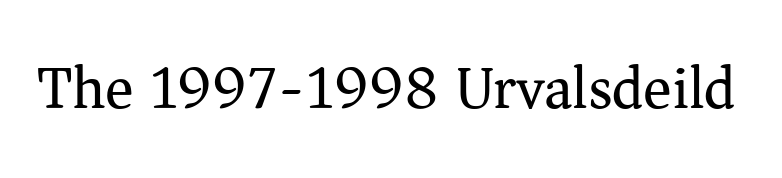
Q: Is the text bold? A: No.
Q: Is the text italic (slanted)? A: No, it is upright.
Q: Is the typeface a serif or a sans-serif typeface? A: Serif.
Q: Is the text underlined? A: No.
Q: Is the spacing between letters normal or unusually wide? A: Normal.
Q: Width (condensed, normal, or wide)? A: Normal.
Q: Stroke contrast? A: Medium.
Q: x-height? A: Medium.
Q: Monospaced? A: No.
